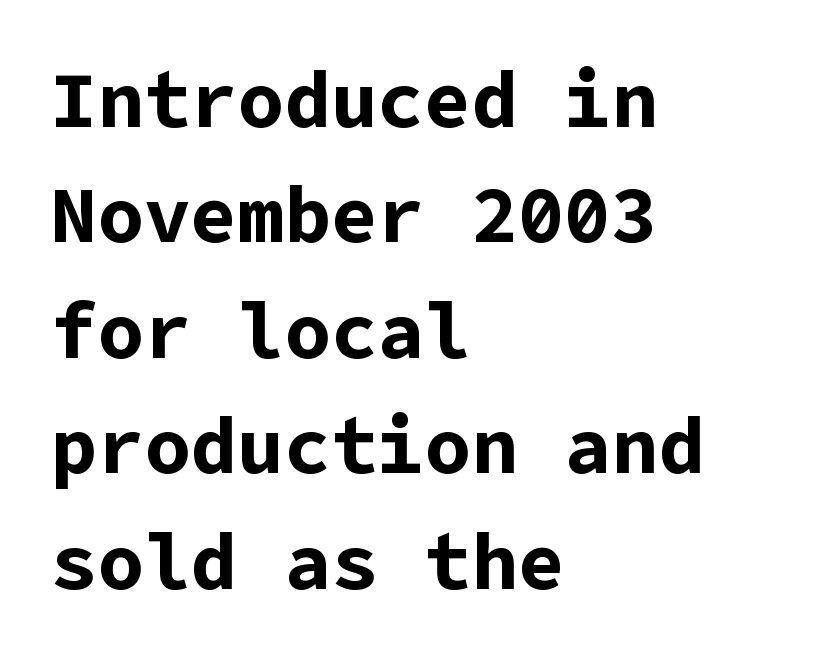
{"serif": "no", "italic": "no", "bold": "yes", "weight": "bold", "width": "normal", "stroke_contrast": "low", "x_height": "medium", "underline": "no", "align": "left", "line_spacing": "normal", "line_spacing_ratio": 1.48, "letter_spacing": "normal", "letter_spacing_em": 0.0, "glyph_px": 78}
